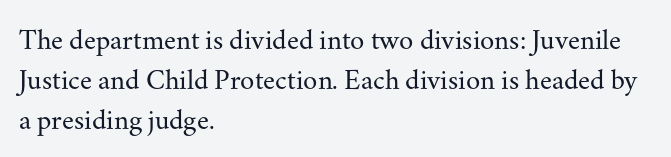
{"serif": "yes", "italic": "no", "bold": "no", "weight": "regular", "width": "normal", "stroke_contrast": "medium", "x_height": "small", "monospaced": "no", "underline": "no", "align": "left", "line_spacing": "normal", "line_spacing_ratio": 1.38, "letter_spacing": "normal", "letter_spacing_em": 0.0, "glyph_px": 29}
